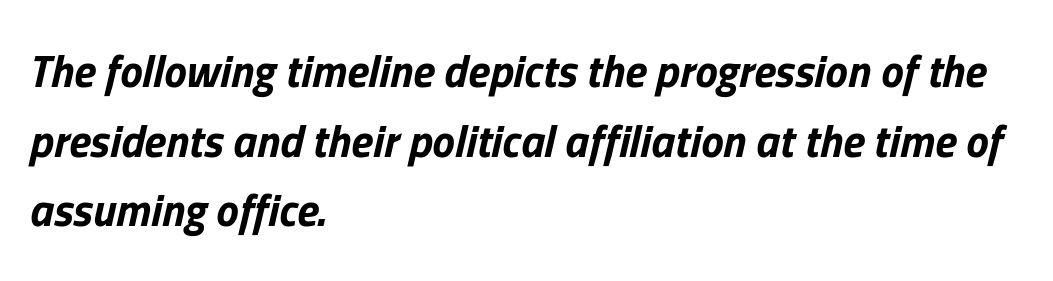
{"italic": "yes", "lean": "right", "slant_degrees": 13, "bold": "yes", "weight": "bold", "width": "normal", "stroke_contrast": "low", "x_height": "medium", "monospaced": "no", "underline": "no", "align": "left", "line_spacing": "normal", "line_spacing_ratio": 1.55, "letter_spacing": "normal", "letter_spacing_em": 0.0, "glyph_px": 45}
